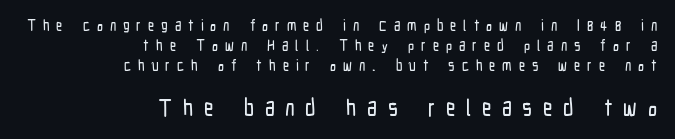
Tracking value appears strongly positive — letters spread wide. Every character sits straight up, as roman type does. The ragged edge is on the left, which tells us the setting is flush right. The lines sit at an ordinary, default distance from one another. Of the two passages, the one underneath uses the larger point size. Each row of text sits above clean, open space.
